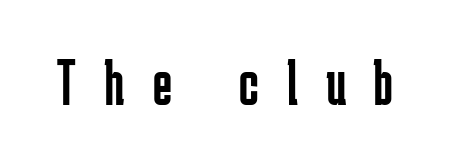
{"serif": "no", "italic": "no", "bold": "no", "weight": "regular", "width": "condensed", "stroke_contrast": "low", "x_height": "medium", "monospaced": "no", "underline": "no", "letter_spacing": "wide", "letter_spacing_em": 0.43, "glyph_px": 65}
